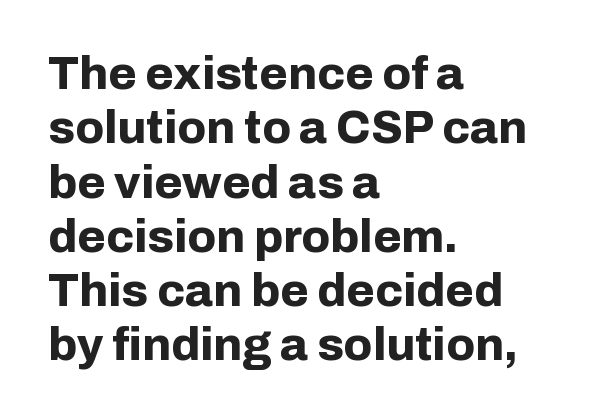
The image shows 46 px bold sans-serif type, upright; set left-aligned, line spacing 1.18x, normal letter spacing, not underlined; low stroke contrast and a medium x-height.
